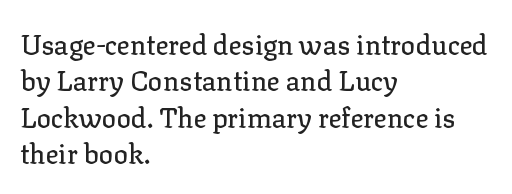
Tracking value appears to be zero — textbook default spacing. The type sits square on the baseline with zero lean. A clean baseline with only descenders dipping below it. Is the block centered? No — it sits flush against the left margin. Notice how descenders clear the ascenders below comfortably — that's standard leading.
